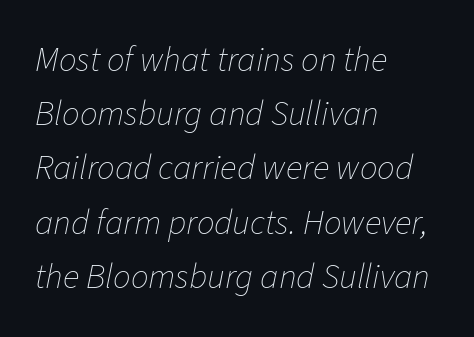
Varying glyph widths throughout — classic text-font behaviour. Does extra space separate the letters? No, they use regular spacing. Rule under the text: the space is simply empty. Every row of glyphs begins at an identical x-position on the left. Leading matches the norm, producing a regular column.
